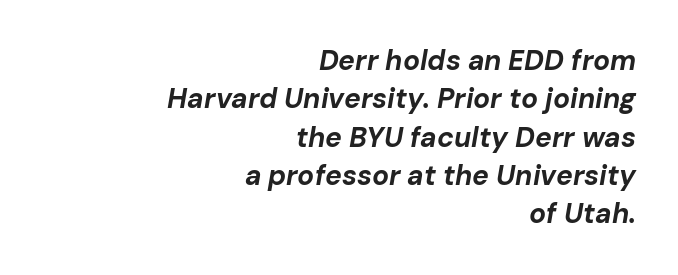
No extra tracking has been applied to these lines. Would a proofreader flag this as italicized? Yes. Honestly, there is no underline to notice here at all. You could not count columns in this text — the font is proportionally spaced. Leftover space on each line is placed entirely before the opening word. A normal amount of white space separates one row of letters from the next.
